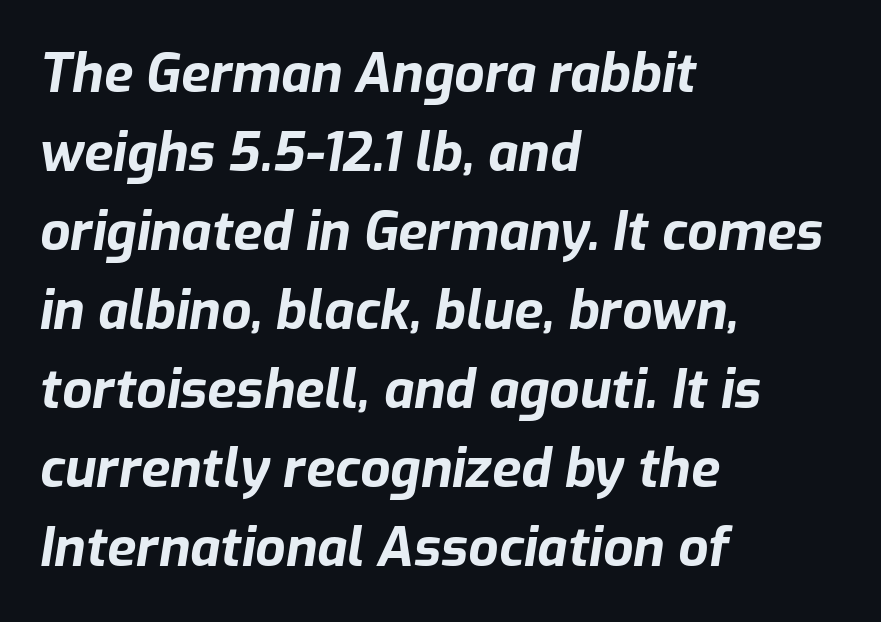
{"italic": "yes", "lean": "right", "slant_degrees": 9, "bold": "yes", "weight": "bold", "width": "normal", "stroke_contrast": "low", "x_height": "medium", "monospaced": "no", "underline": "no", "align": "left", "line_spacing": "normal", "line_spacing_ratio": 1.49, "letter_spacing": "normal", "letter_spacing_em": 0.0, "glyph_px": 53}
